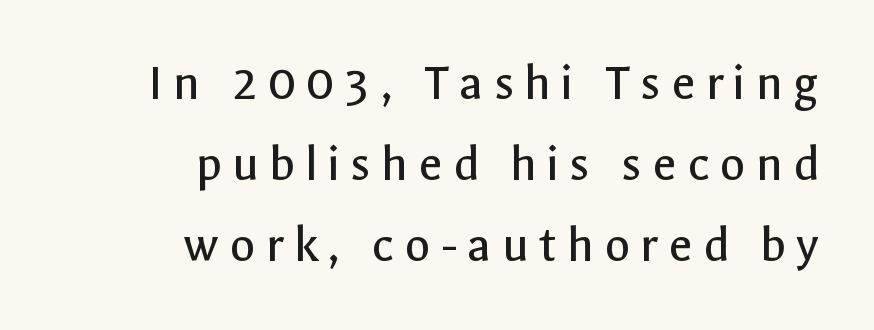
The image shows 53 px regular-weight sans-serif type, upright; set right-aligned, normal line spacing (1.53x), not underlined; a medium x-height.
